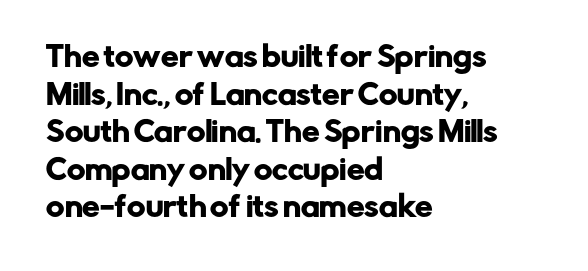
Is there much room between lines? A standard amount, neither cramped nor airy. The face used here is a sans, in the tradition of grotesques and geometrics. This sample uses plain, unmodified letter spacing. You can tell it's not italic because the verticals are truly vertical.
